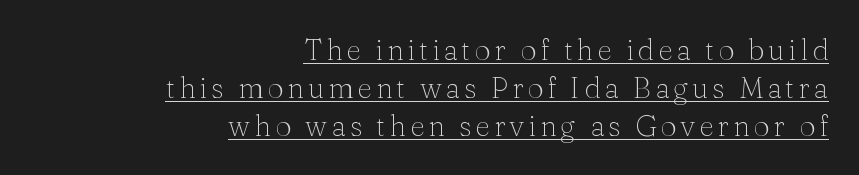
The image shows 29 px thin serif type, upright; set right-aligned, normal line spacing (1.31x), underlined; medium stroke contrast and a medium x-height.
